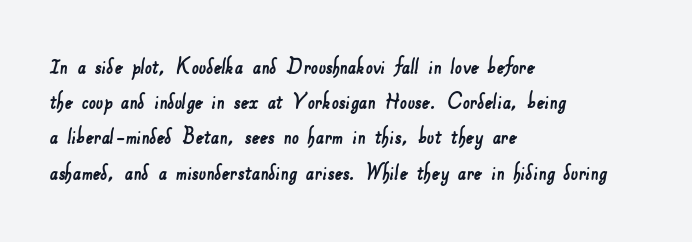
{"underline": "no", "align": "left", "line_spacing": "normal", "line_spacing_ratio": 1.41, "letter_spacing": "normal", "letter_spacing_em": 0.0, "glyph_px": 25}
